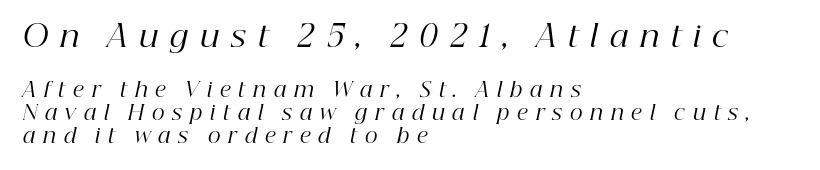
{"serif": "yes", "italic": "yes", "lean": "right", "slant_degrees": 12, "bold": "no", "weight": "regular", "width": "normal", "stroke_contrast": "high", "x_height": "medium", "monospaced": "no", "underline": "no", "align": "left", "line_spacing": "tight", "line_spacing_ratio": 1.14, "letter_spacing": "wide", "letter_spacing_em": 0.39, "larger_block": "first", "size_ratio": 1.5, "glyph_px": 30}
